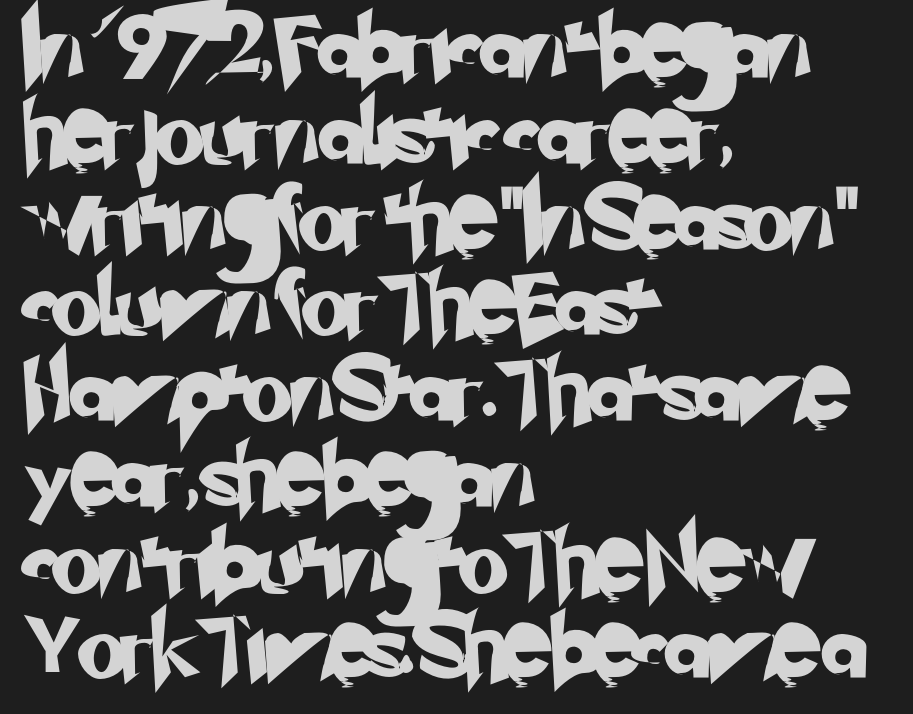
{"serif": "no", "width": "normal", "stroke_contrast": "low", "x_height": "small", "monospaced": "no", "underline": "no", "align": "left", "line_spacing": "normal", "line_spacing_ratio": 1.34, "letter_spacing": "normal", "letter_spacing_em": 0.0, "glyph_px": 64}
